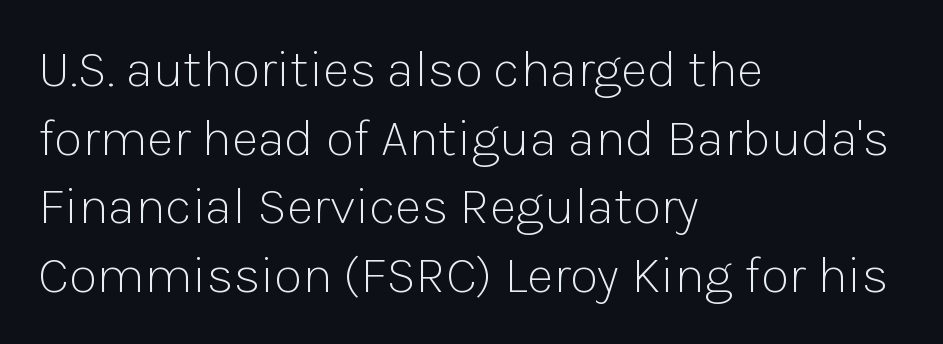
The image shows 52 px light sans-serif type, upright; set left-aligned, normal line spacing (1.32x), normal letter spacing, not underlined; low stroke contrast and a medium x-height.
